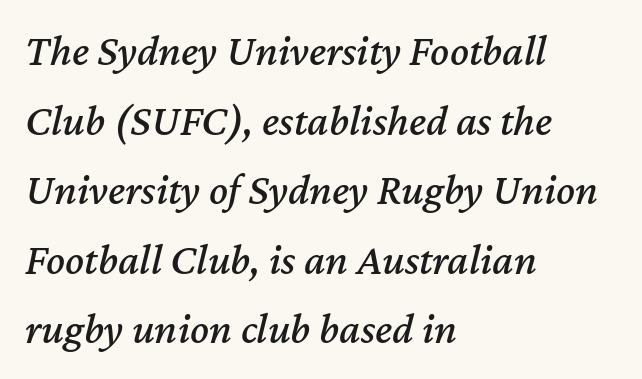
Q: Is the text italic (slanted)? A: Yes, it leans right by about 12 degrees.
Q: Is the text underlined? A: No.
Q: How is the paragraph aligned? A: Left-aligned.
Q: Is the spacing between letters normal or unusually wide? A: Normal.
Q: Is the spacing between lines tight, normal or loose? A: Normal.
Q: Width (condensed, normal, or wide)? A: Normal.
Q: Stroke contrast? A: Medium.
Q: x-height? A: Medium.
Q: Monospaced? A: No.
